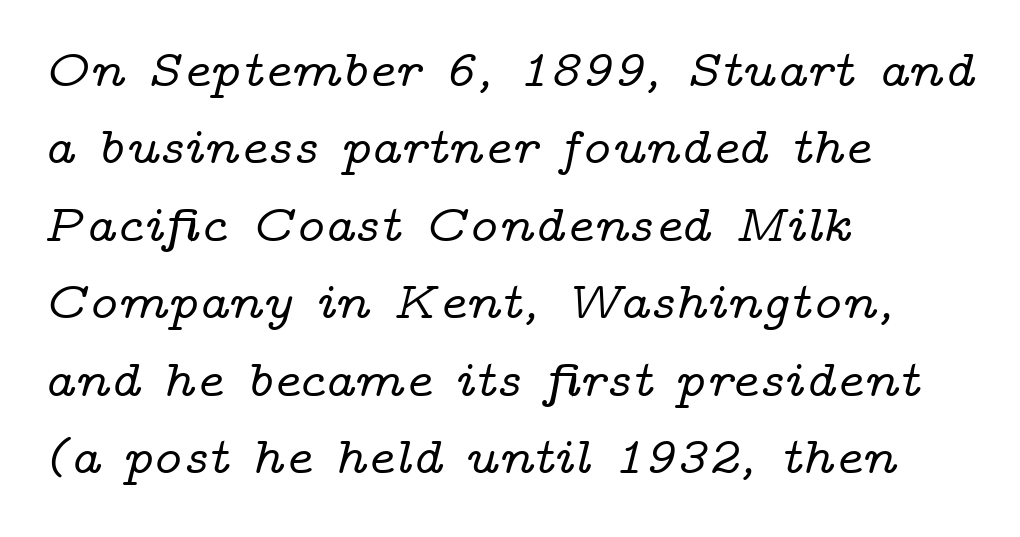
{"serif": "yes", "italic": "yes", "lean": "right", "slant_degrees": 14, "width": "wide", "stroke_contrast": "low", "x_height": "medium", "monospaced": "no", "underline": "no", "align": "left", "line_spacing": "normal", "line_spacing_ratio": 1.49, "letter_spacing": "normal", "letter_spacing_em": 0.0, "glyph_px": 52}
